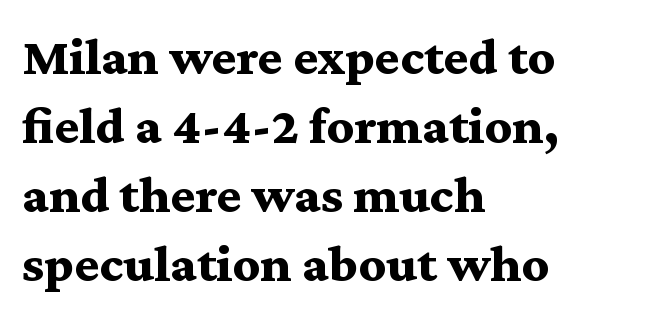
{"serif": "yes", "italic": "no", "bold": "yes", "weight": "bold", "width": "wide", "stroke_contrast": "medium", "x_height": "medium", "monospaced": "no", "underline": "no", "align": "left", "line_spacing": "normal", "line_spacing_ratio": 1.3, "letter_spacing": "normal", "letter_spacing_em": 0.0, "glyph_px": 53}
